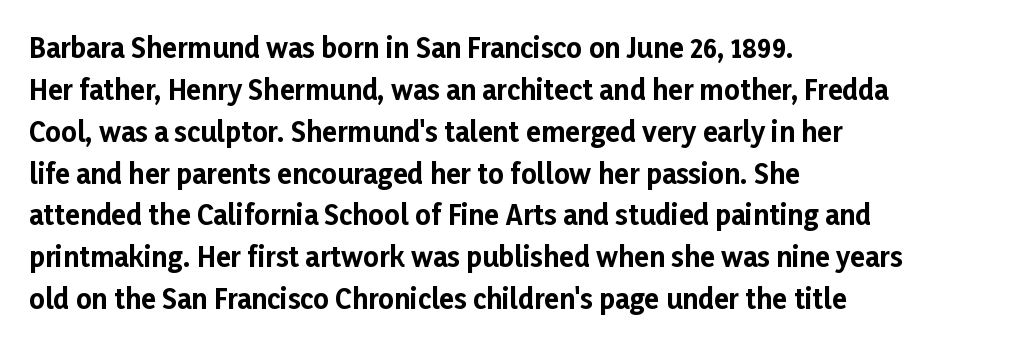
{"italic": "no", "bold": "yes", "underline": "no", "align": "left", "line_spacing": "normal", "line_spacing_ratio": 1.55, "letter_spacing": "normal", "letter_spacing_em": 0.0, "glyph_px": 27}
